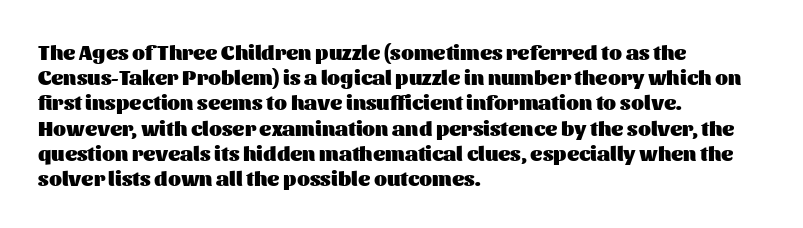
Q: Is the text bold? A: Yes.
Q: Is the text italic (slanted)? A: No, it is upright.
Q: Is the text underlined? A: No.
Q: How is the paragraph aligned? A: Left-aligned.
Q: Is the spacing between letters normal or unusually wide? A: Normal.
